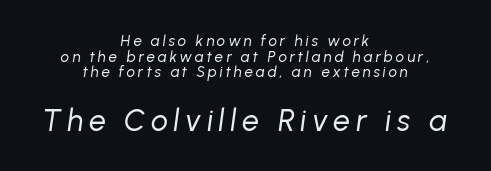
Q: Is the text bold? A: No.
Q: Is the text italic (slanted)? A: Yes, it leans right by about 8 degrees.
Q: Is the text underlined? A: No.
Q: How is the paragraph aligned? A: Centered.
Q: Is the spacing between lines tight, normal or loose? A: Tight.
Q: Which block of text is set in a larger size, the first (top) or the second (bottom)? A: The second (bottom) one.
Q: Width (condensed, normal, or wide)? A: Normal.
Q: Stroke contrast? A: Low.
Q: x-height? A: Medium.
Q: Monospaced? A: No.
